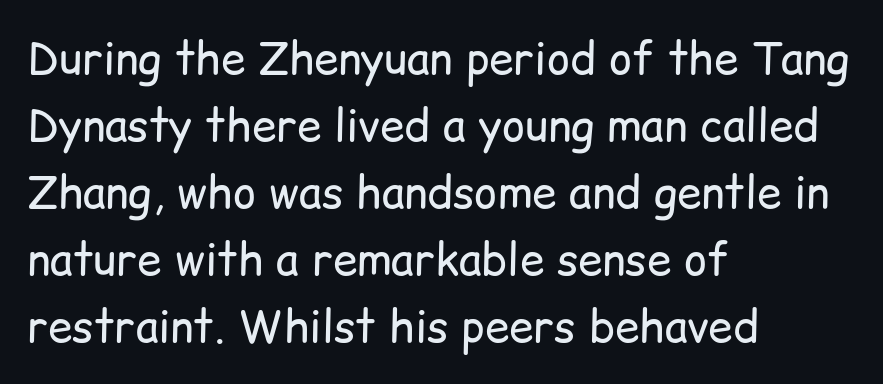
Q: Is the text bold? A: No.
Q: Is the text italic (slanted)? A: No, it is upright.
Q: Is the typeface a serif or a sans-serif typeface? A: Sans-serif.
Q: Is the text underlined? A: No.
Q: How is the paragraph aligned? A: Left-aligned.
Q: Is the spacing between letters normal or unusually wide? A: Normal.
Q: Is the spacing between lines tight, normal or loose? A: Normal.
Q: Width (condensed, normal, or wide)? A: Normal.
Q: Stroke contrast? A: Low.
Q: x-height? A: Medium.
Q: Monospaced? A: No.
